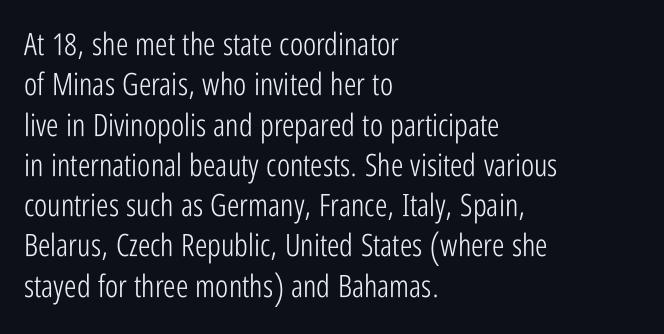
The rendering anchors every line to the left-hand side. Notice how the stems are strictly vertical — no italics here. Each letter's strokes conclude bluntly, with no projecting serifs. Summary of vertical rhythm: regular, with standard interline spacing.
